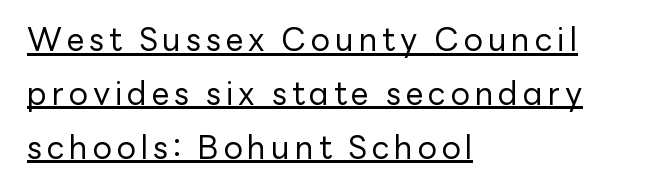
{"serif": "no", "italic": "no", "bold": "no", "weight": "regular", "width": "normal", "stroke_contrast": "low", "x_height": "medium", "monospaced": "no", "underline": "yes", "align": "left", "line_spacing": "normal", "line_spacing_ratio": 1.68, "glyph_px": 32}
